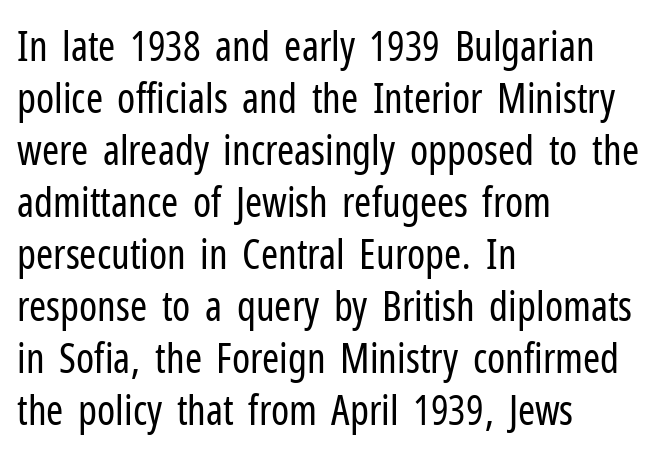
Q: Is the text bold? A: No.
Q: Is the text italic (slanted)? A: No, it is upright.
Q: Is the typeface a serif or a sans-serif typeface? A: Sans-serif.
Q: Is the text underlined? A: No.
Q: How is the paragraph aligned? A: Left-aligned.
Q: Is the spacing between letters normal or unusually wide? A: Normal.
Q: Is the spacing between lines tight, normal or loose? A: Normal.
Q: Width (condensed, normal, or wide)? A: Condensed.
Q: Stroke contrast? A: Low.
Q: x-height? A: Medium.
Q: Monospaced? A: No.
